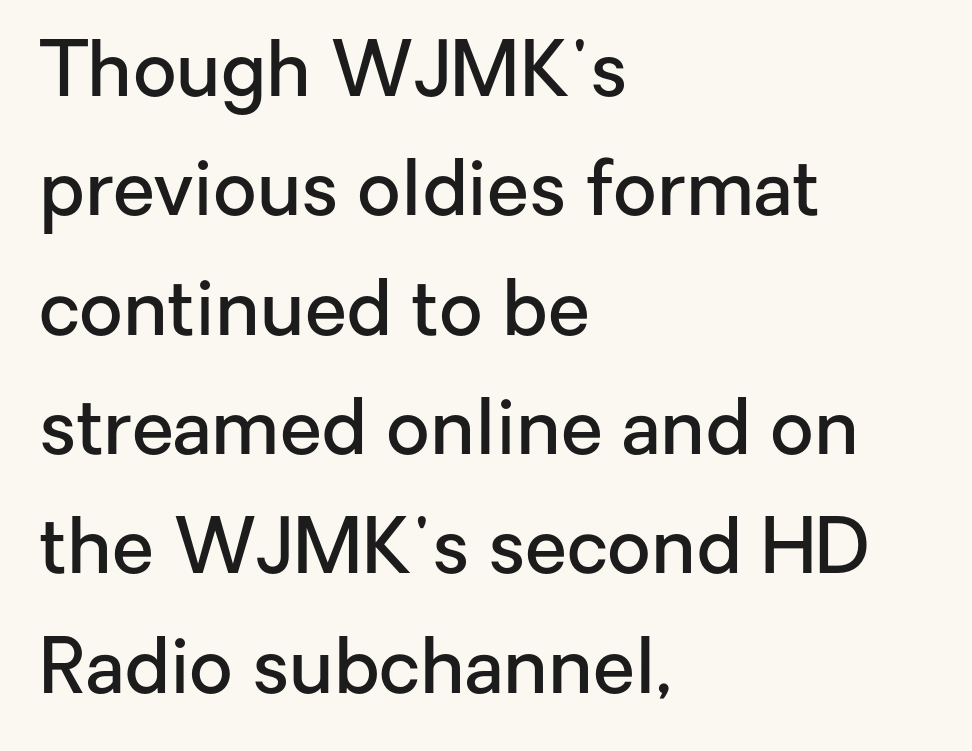
{"serif": "no", "italic": "no", "bold": "semi", "weight": "semibold", "width": "normal", "stroke_contrast": "low", "x_height": "medium", "monospaced": "no", "underline": "no", "align": "left", "line_spacing": "normal", "line_spacing_ratio": 1.57, "letter_spacing": "normal", "letter_spacing_em": 0.0, "glyph_px": 76}
